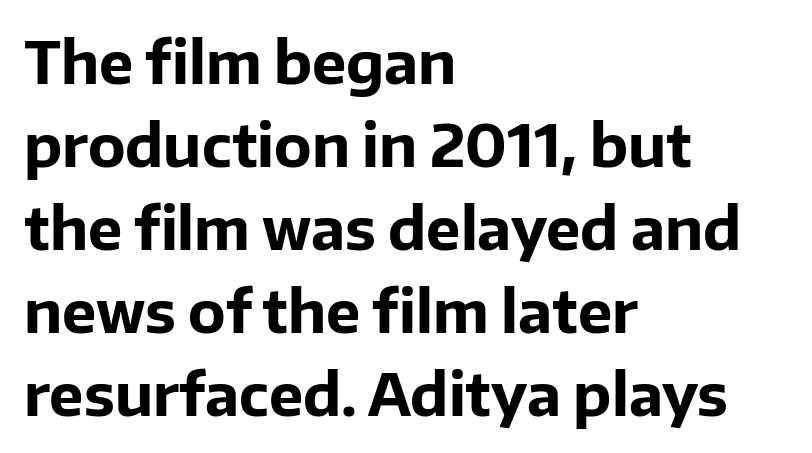
The image shows 58 px bold sans-serif type, upright; set left-aligned, normal line spacing (1.43x), normal letter spacing, not underlined; low stroke contrast and a medium x-height.
